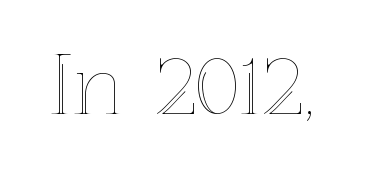
Q: Is the text italic (slanted)? A: No, it is upright.
Q: Is the text underlined? A: No.
Q: Is the spacing between letters normal or unusually wide? A: Normal.
Q: Width (condensed, normal, or wide)? A: Normal.
Q: x-height? A: Medium.
Q: Monospaced? A: No.
